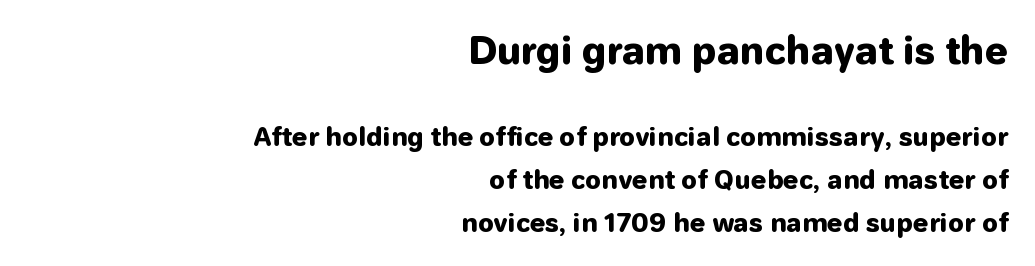
Q: Is the text bold? A: Yes.
Q: Is the text italic (slanted)? A: No, it is upright.
Q: Is the typeface a serif or a sans-serif typeface? A: Sans-serif.
Q: Is the text underlined? A: No.
Q: How is the paragraph aligned? A: Right-aligned.
Q: Is the spacing between letters normal or unusually wide? A: Normal.
Q: Which block of text is set in a larger size, the first (top) or the second (bottom)? A: The first (top) one.
Q: Width (condensed, normal, or wide)? A: Normal.
Q: Stroke contrast? A: Low.
Q: x-height? A: Medium.
Q: Monospaced? A: No.
